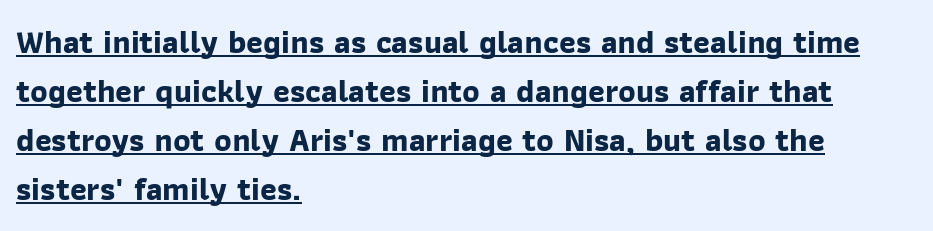
The image shows 32 px bold sans-serif type; set left-aligned, normal line spacing (1.53x), normal letter spacing, underlined; low stroke contrast and a medium x-height.
